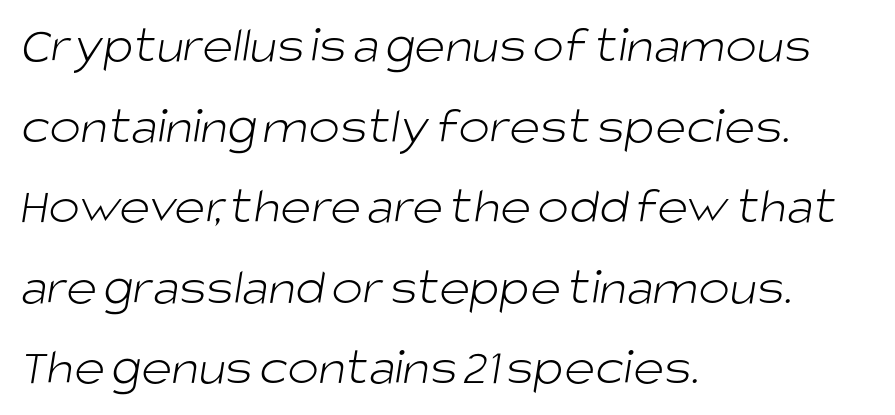
{"serif": "no", "bold": "no", "weight": "light", "width": "normal", "stroke_contrast": "low", "x_height": "large", "monospaced": "no", "underline": "no", "align": "left", "line_spacing": "normal", "line_spacing_ratio": 1.52, "letter_spacing": "normal", "letter_spacing_em": 0.0, "glyph_px": 53}
